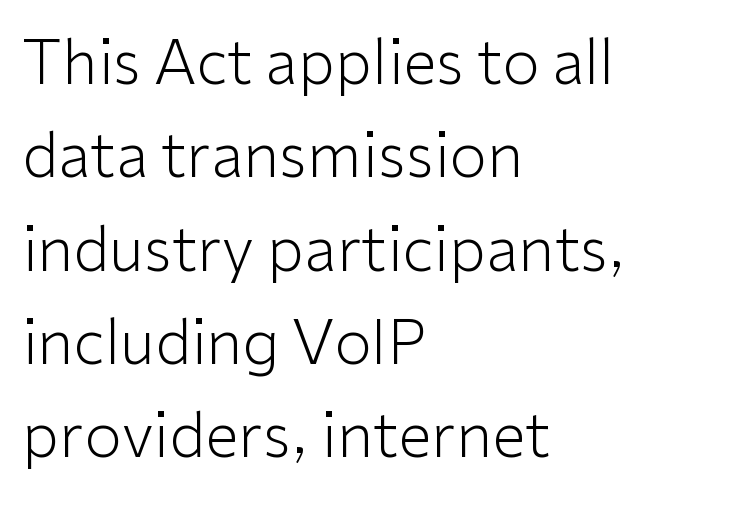
Q: Is the text bold? A: No.
Q: Is the text italic (slanted)? A: No, it is upright.
Q: Is the typeface a serif or a sans-serif typeface? A: Sans-serif.
Q: Is the text underlined? A: No.
Q: How is the paragraph aligned? A: Left-aligned.
Q: Is the spacing between letters normal or unusually wide? A: Normal.
Q: Is the spacing between lines tight, normal or loose? A: Normal.
Q: Width (condensed, normal, or wide)? A: Normal.
Q: Stroke contrast? A: Low.
Q: x-height? A: Medium.
Q: Monospaced? A: No.
